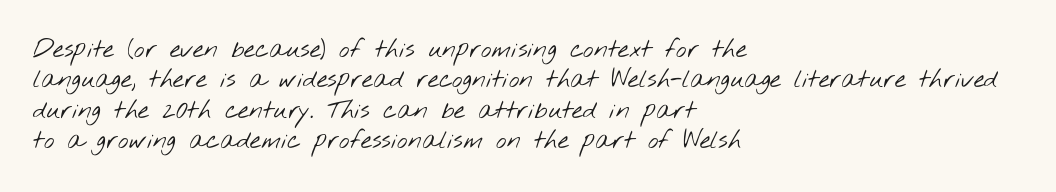
The image shows 25 px text type; set left-aligned, line spacing 1.22x, normal letter spacing, not underlined.
